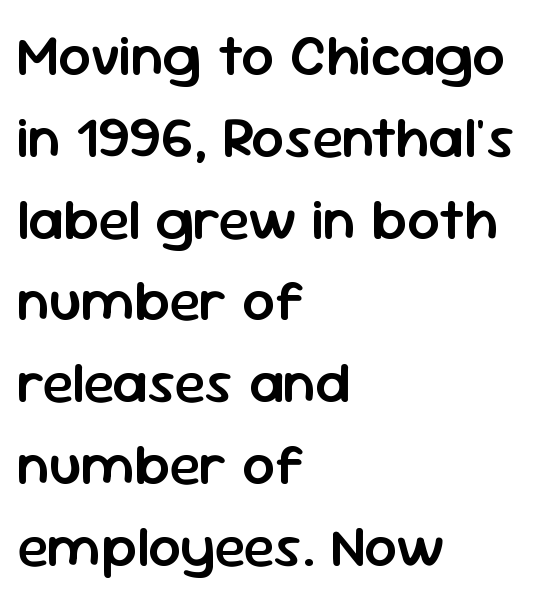
Italic? Not at all — the glyphs are vertical. Serifs: no, the terminals of the letterforms are clean. Line beginnings align vertically; line endings do not. Only glyphs here, with clear space below each row. Line spacing here is normal. The rendering uses natural spacing where letterforms have individual widths.
